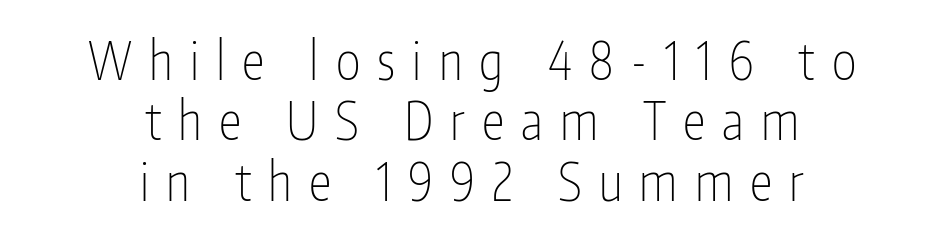
Horizontally, the lines are justified to the midpoint only. What kind of face is this? One without serifs — a sans. Notice how the stems are strictly vertical — no italics here. Does extra space separate the letters? Yes, quite a lot of it. Bare-footed words on every line.
